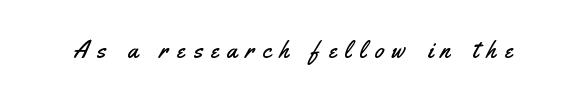
{"underline": "no", "letter_spacing": "wide", "letter_spacing_em": 0.36, "glyph_px": 24}
